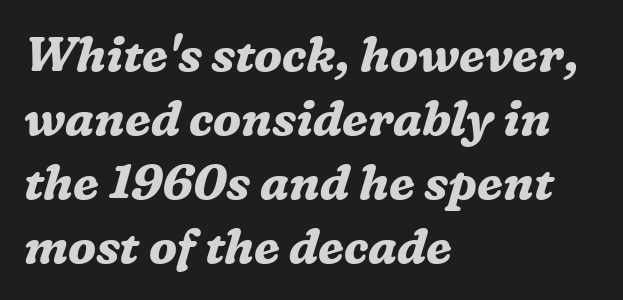
The text block is weighted toward the left margin, trailing off unevenly rightward. This sample uses plain, unmodified letter spacing. The gap between lines stays unmarked. The strokes are fattened all the way to bold. Vertical spacing — default. You could not count columns in this text — the font is proportionally spaced.
